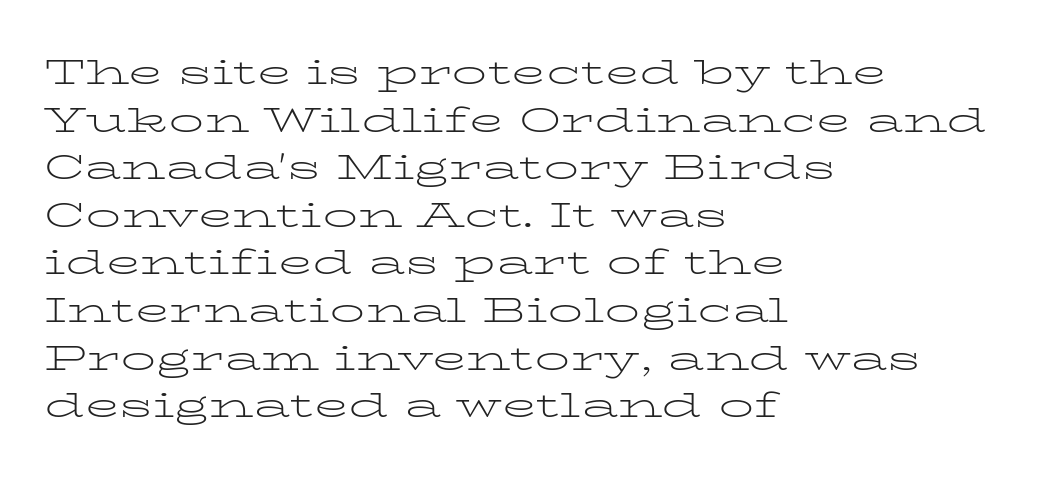
The image shows 35 px light, wide serif type, upright; set left-aligned, normal line spacing (1.36x), normal letter spacing, not underlined; low stroke contrast and a medium x-height.
